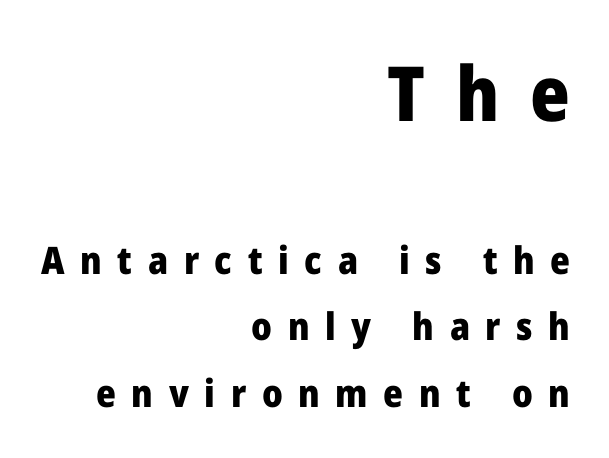
The image shows 76 px heavy sans-serif type, upright; set right-aligned, line spacing 1.75x, unusually wide letter spacing (+0.41 em), not underlined; the first (top) block is 2.0x larger; low stroke contrast and a medium x-height.
